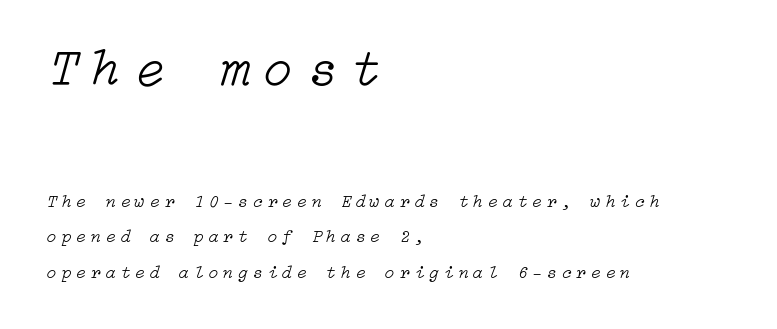
{"italic": "yes", "lean": "right", "slant_degrees": 15, "bold": "no", "weight": "light", "width": "normal", "stroke_contrast": "low", "x_height": "medium", "underline": "no", "align": "left", "line_spacing": "loose", "line_spacing_ratio": 1.97, "letter_spacing": "wide", "letter_spacing_em": 0.27, "larger_block": "first", "size_ratio": 2.94, "glyph_px": 53}
